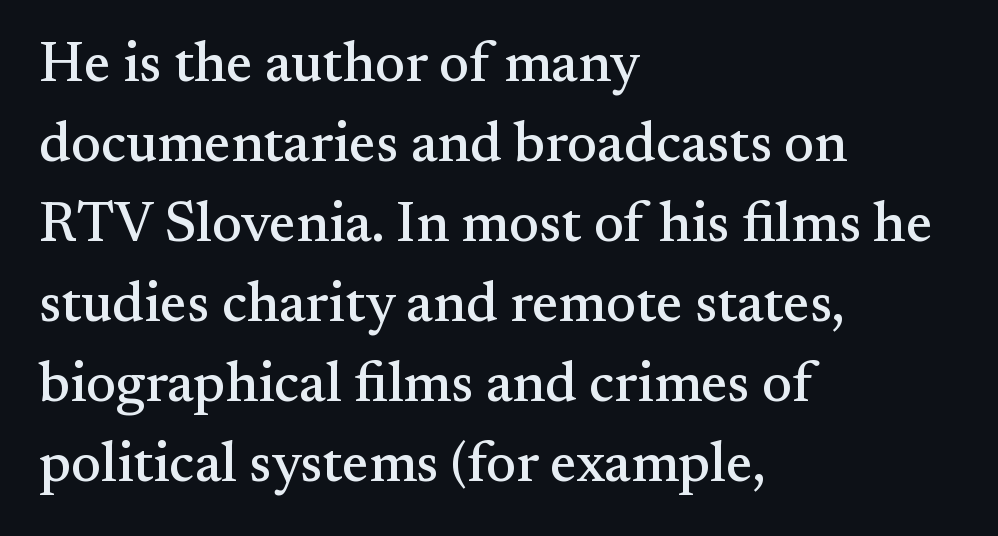
The foot of each line stays bare and open. Type style note: has serifs. In terms of posture, this sample is upright. Is there much room between lines? A standard amount, neither cramped nor airy.
